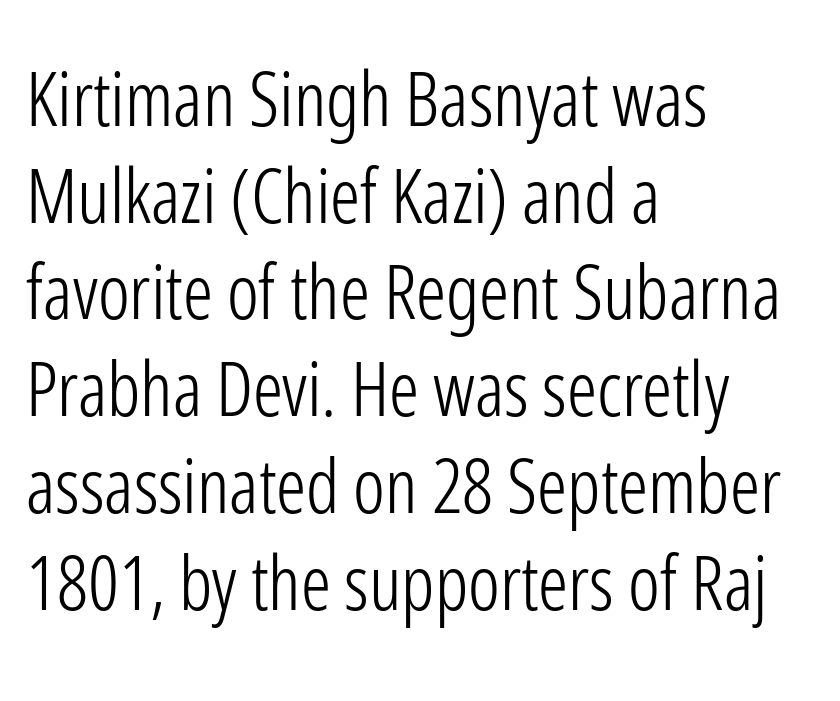
The image shows 75 px light, condensed sans-serif type, upright; set left-aligned, normal line spacing (1.29x), normal letter spacing, not underlined; low stroke contrast and a medium x-height.
